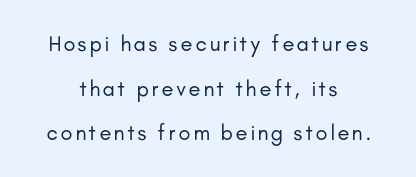
The image shows 22 px text type, upright; set centered, loose line spacing (2.03x), not underlined.
